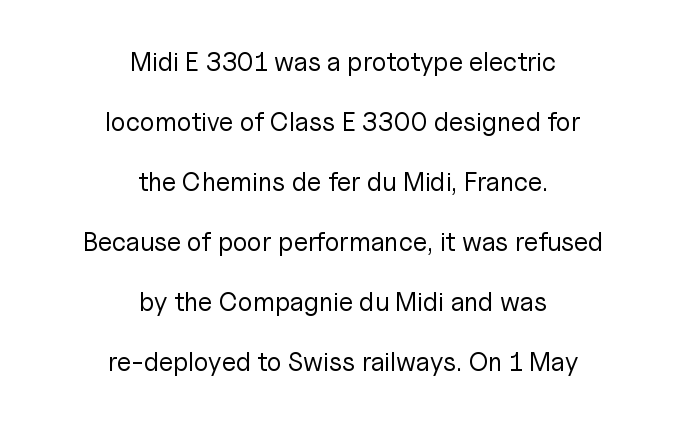
Q: Is the text bold? A: No.
Q: Is the text italic (slanted)? A: No, it is upright.
Q: Is the text underlined? A: No.
Q: How is the paragraph aligned? A: Centered.
Q: Is the spacing between letters normal or unusually wide? A: Normal.
Q: Is the spacing between lines tight, normal or loose? A: Loose.
